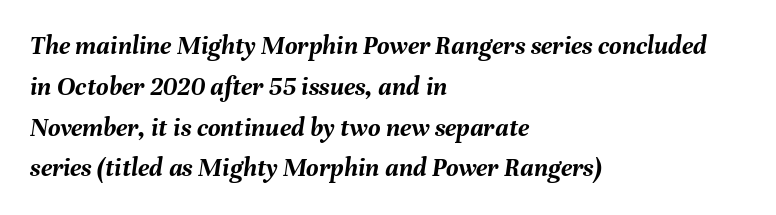
{"italic": "yes", "lean": "right", "slant_degrees": 8, "bold": "yes", "underline": "no", "align": "left", "line_spacing": "normal", "line_spacing_ratio": 1.51, "letter_spacing": "normal", "letter_spacing_em": 0.0, "glyph_px": 27}
